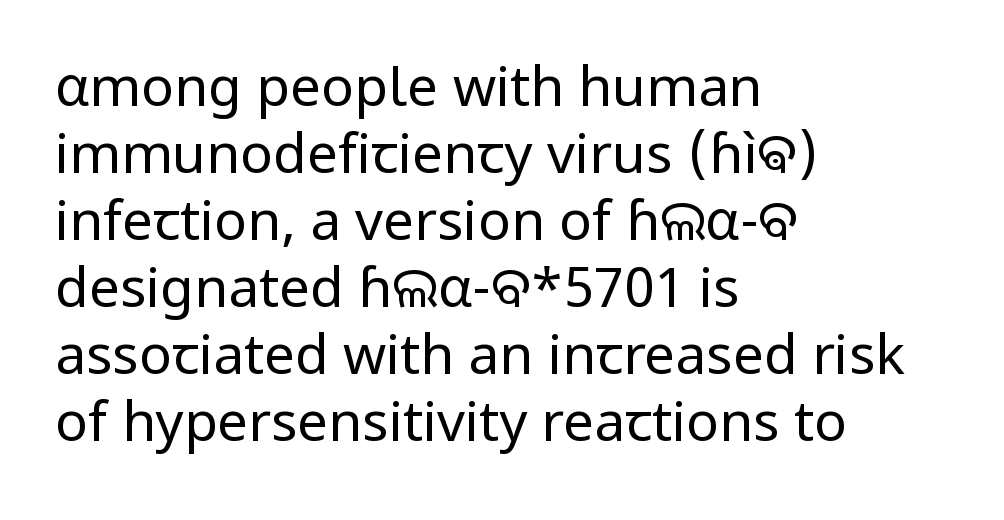
{"serif": "no", "italic": "no", "bold": "no", "weight": "regular", "width": "normal", "stroke_contrast": "low", "x_height": "medium", "monospaced": "no", "underline": "no", "align": "left", "line_spacing_ratio": 1.22, "letter_spacing": "normal", "letter_spacing_em": 0.0, "glyph_px": 55}
